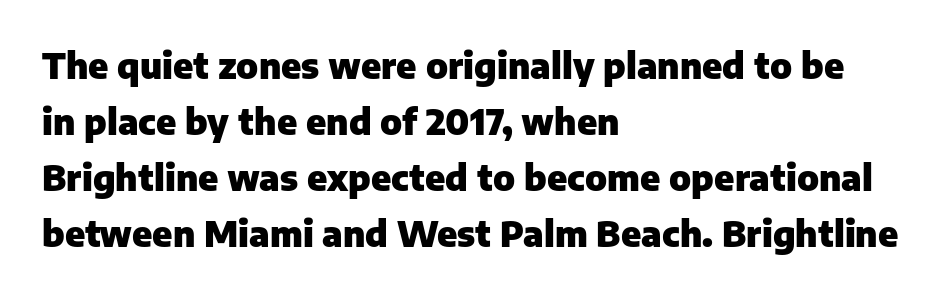
The image shows 35 px heavy sans-serif type, upright; set left-aligned, normal line spacing (1.6x), normal letter spacing, not underlined; low stroke contrast and a medium x-height.
